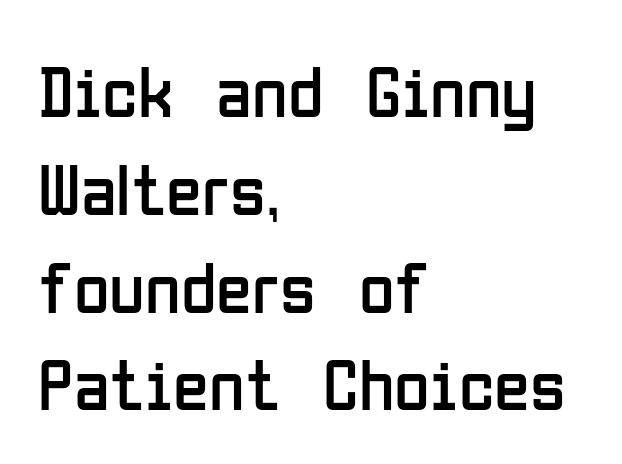
The image shows 73 px regular-weight, condensed sans-serif type, upright; set left-aligned, normal line spacing (1.34x), normal letter spacing, not underlined; low stroke contrast and a medium x-height.
